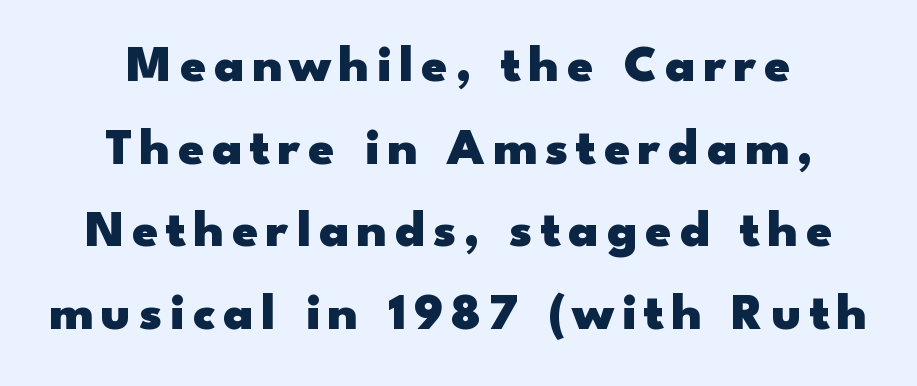
{"serif": "no", "italic": "no", "bold": "yes", "weight": "heavy", "width": "wide", "stroke_contrast": "low", "x_height": "small", "monospaced": "no", "underline": "no", "line_spacing": "normal", "line_spacing_ratio": 1.59, "glyph_px": 52}
